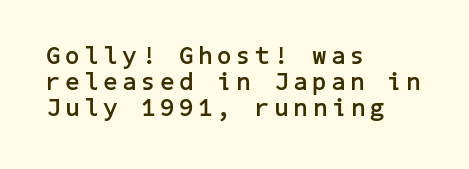
Q: Is the text bold? A: Yes.
Q: Is the text italic (slanted)? A: No, it is upright.
Q: Is the text underlined? A: No.
Q: How is the paragraph aligned? A: Left-aligned.
Q: Is the spacing between lines tight, normal or loose? A: Tight.
